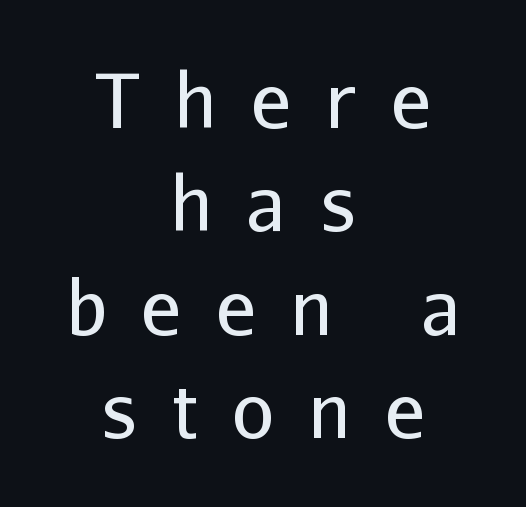
Display-style spreading of the glyphs; the letterfit is very open. The letters stand straight up with perfectly vertical stems. Interline gaps are of average width in this sample. Stroke thickness stays within the range of a standard reading face or lighter. Type style note: lacks serifs.
